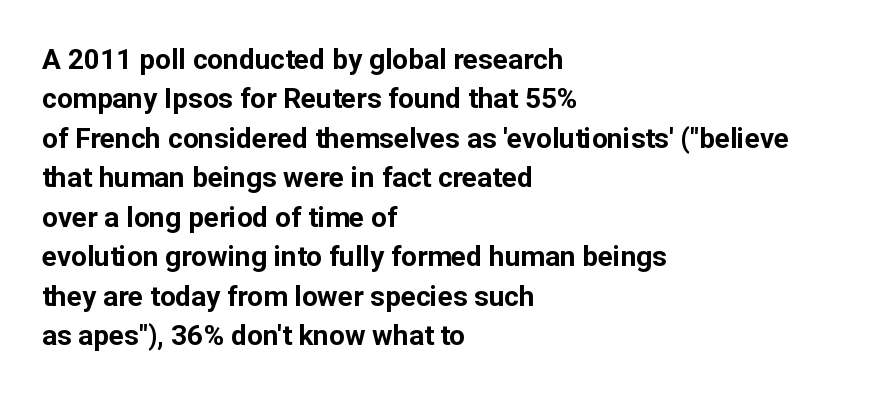
{"serif": "no", "italic": "no", "bold": "yes", "weight": "bold", "width": "normal", "stroke_contrast": "low", "x_height": "medium", "monospaced": "no", "underline": "no", "align": "left", "line_spacing": "normal", "line_spacing_ratio": 1.41, "letter_spacing": "normal", "letter_spacing_em": 0.0, "glyph_px": 28}
